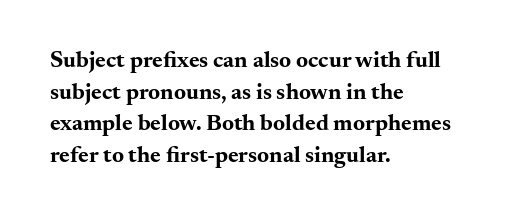
Q: Is the text bold? A: Yes.
Q: Is the text italic (slanted)? A: No, it is upright.
Q: Is the text underlined? A: No.
Q: How is the paragraph aligned? A: Left-aligned.
Q: Is the spacing between letters normal or unusually wide? A: Normal.
Q: Is the spacing between lines tight, normal or loose? A: Normal.
